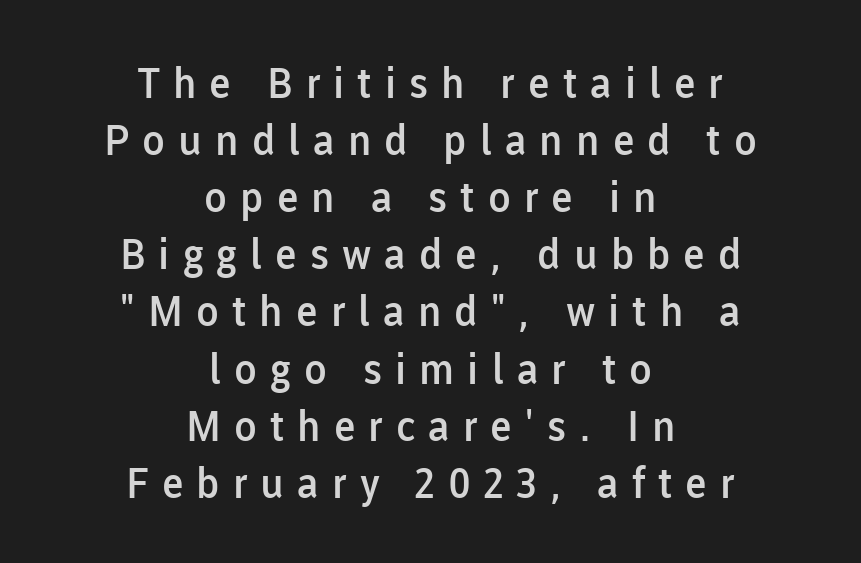
{"serif": "no", "italic": "no", "bold": "semi", "weight": "semibold", "width": "normal", "stroke_contrast": "low", "x_height": "medium", "monospaced": "no", "underline": "no", "align": "center", "line_spacing": "normal", "line_spacing_ratio": 1.36, "letter_spacing": "wide", "letter_spacing_em": 0.31, "glyph_px": 42}
